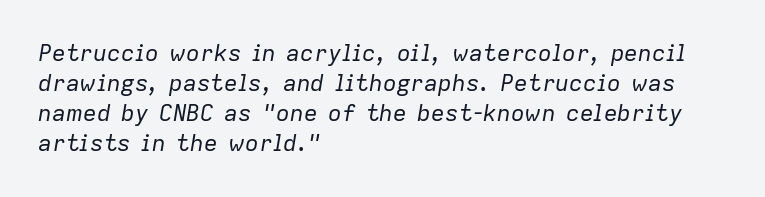
Q: Is the text bold? A: No.
Q: Is the text italic (slanted)? A: Yes, it leans right by about 9 degrees.
Q: Is the text underlined? A: No.
Q: How is the paragraph aligned? A: Left-aligned.
Q: Is the spacing between letters normal or unusually wide? A: Normal.
Q: Is the spacing between lines tight, normal or loose? A: Normal.
